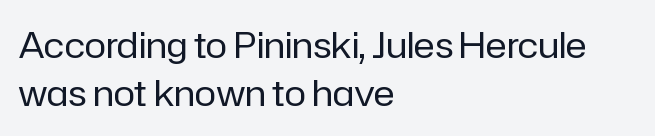
The image shows 36 px regular-weight sans-serif type, upright; set left-aligned, normal line spacing (1.32x), normal letter spacing, not underlined; low stroke contrast and a medium x-height.
